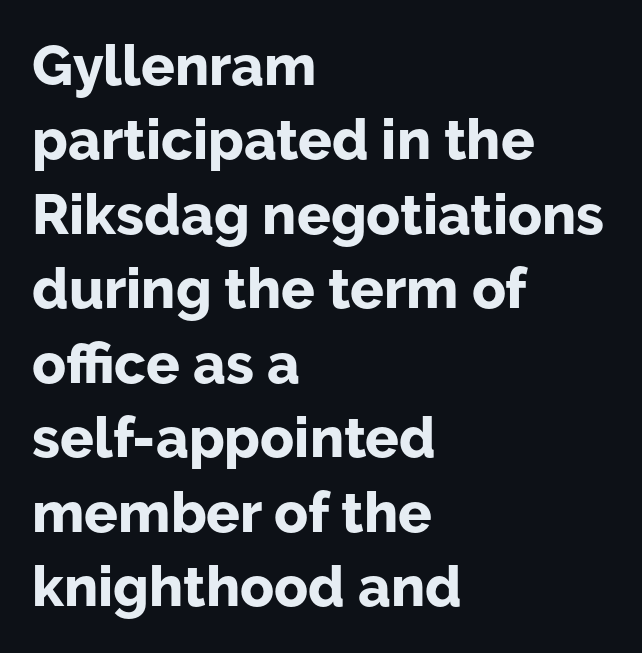
Q: Is the text bold? A: Yes.
Q: Is the text italic (slanted)? A: No, it is upright.
Q: Is the typeface a serif or a sans-serif typeface? A: Sans-serif.
Q: Is the text underlined? A: No.
Q: How is the paragraph aligned? A: Left-aligned.
Q: Is the spacing between letters normal or unusually wide? A: Normal.
Q: Is the spacing between lines tight, normal or loose? A: Normal.
Q: Width (condensed, normal, or wide)? A: Normal.
Q: Stroke contrast? A: Low.
Q: x-height? A: Medium.
Q: Monospaced? A: No.
